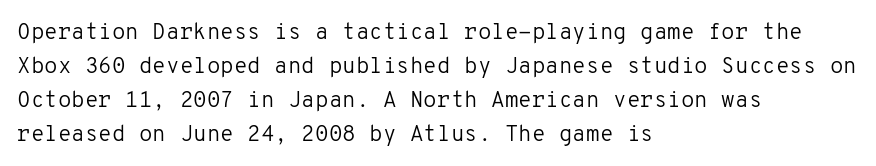
Caption: multi-line text, flush left, ragged right. Rendered with straight, roman letterforms. Beneath every word, the page is bare. Weight: not bold — regular or lighter. Nobody touched the tracking dial on this one. Vertically, the passage feels balanced, rows spaced as you'd expect.
